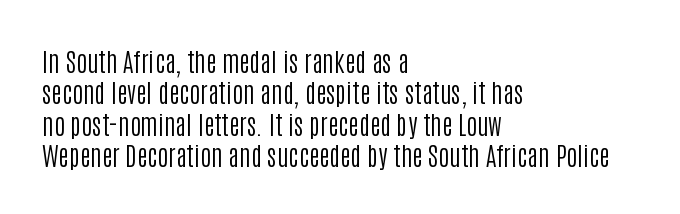
What stands out about the letter spacing? Nothing — it is the standard amount. The rendering anchors every line to the left-hand side. A light-to-regular cut is what we see here. Ordinary non-slanted type is in use.
